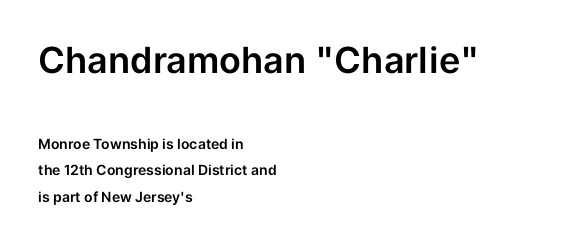
The image shows 36 px sans-serif type, upright; set left-aligned, line spacing 1.89x, normal letter spacing, not underlined; the first (top) block is 2.57x larger; low stroke contrast and a medium x-height.
